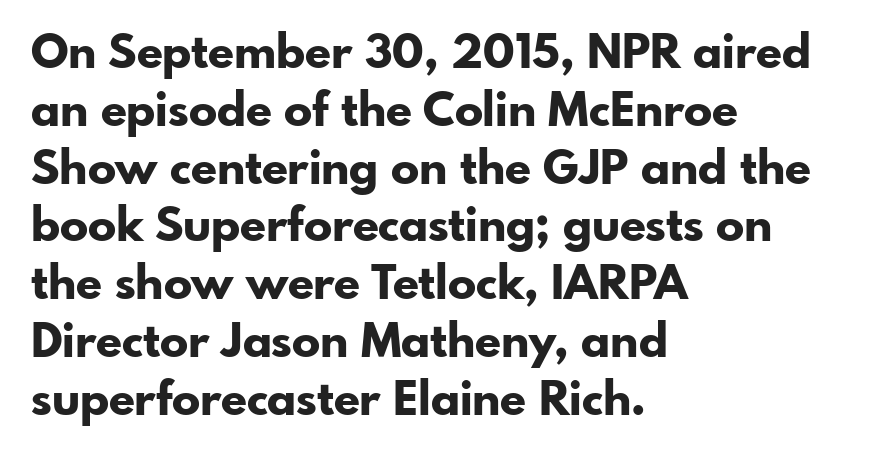
{"serif": "no", "italic": "no", "bold": "yes", "weight": "bold", "width": "normal", "stroke_contrast": "low", "x_height": "small", "monospaced": "no", "underline": "no", "align": "left", "line_spacing_ratio": 1.23, "letter_spacing": "normal", "letter_spacing_em": 0.0, "glyph_px": 47}
